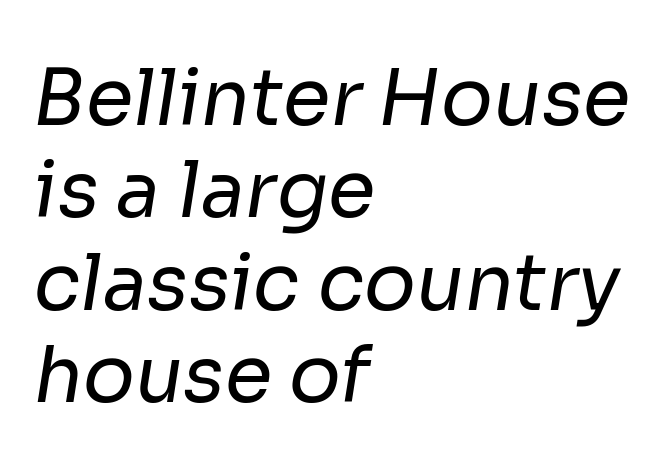
Q: Is the text bold? A: No.
Q: Is the typeface a serif or a sans-serif typeface? A: Sans-serif.
Q: Is the text underlined? A: No.
Q: How is the paragraph aligned? A: Left-aligned.
Q: Is the spacing between letters normal or unusually wide? A: Normal.
Q: Width (condensed, normal, or wide)? A: Normal.
Q: Stroke contrast? A: Low.
Q: x-height? A: Medium.
Q: Monospaced? A: No.
